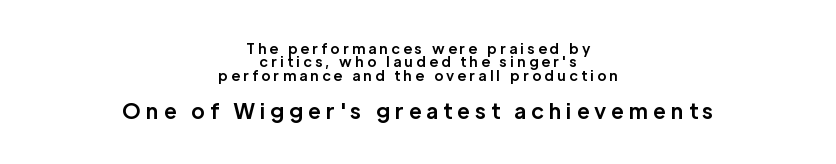
The image shows 21 px bold type, upright; set centered, tight line spacing (0.96x), unusually wide letter spacing (+0.23 em), not underlined; the second (bottom) block is 1.5x larger.
